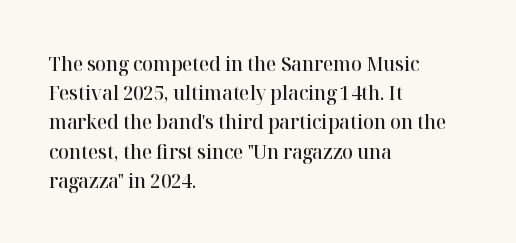
The image shows 20 px text type, upright; set left-aligned, normal line spacing (1.46x), normal letter spacing, not underlined.
